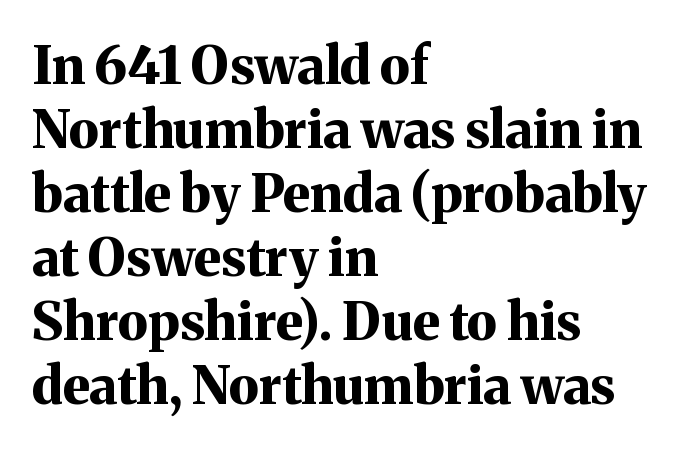
The image shows 52 px bold serif type, upright; set left-aligned, line spacing 1.23x, normal letter spacing, not underlined; medium stroke contrast and a medium x-height.
